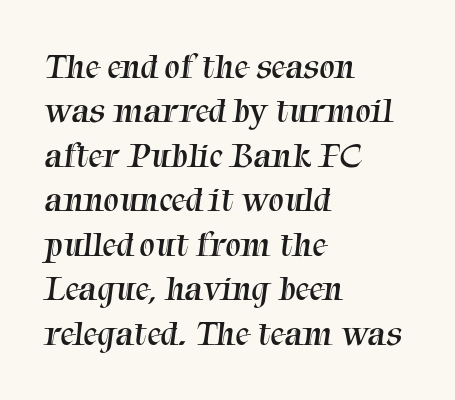
Check under the words: just untouched page. The letterforms sit at book weight or below. The letterforms sit shoulder to shoulder at normal distance. Character widths vary here, with narrow letters taking less room than wide ones. If you measured baseline to baseline, you'd find a middling distance. Are there feet on the stems? There are — it's a serif.
